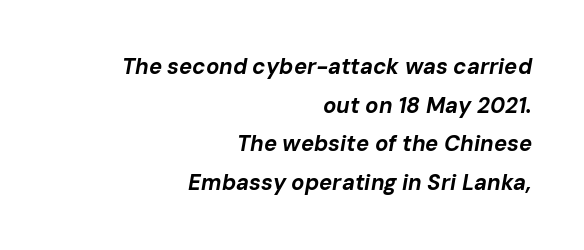
Q: Is the text bold? A: Yes.
Q: Is the text italic (slanted)? A: Yes, it leans right by about 10 degrees.
Q: Is the text underlined? A: No.
Q: How is the paragraph aligned? A: Right-aligned.
Q: Is the spacing between letters normal or unusually wide? A: Normal.
